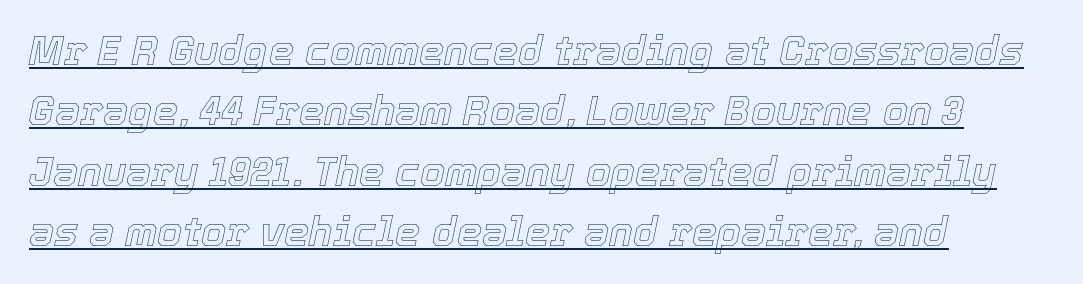
{"italic": "yes", "lean": "right", "slant_degrees": 12, "width": "normal", "x_height": "medium", "monospaced": "no", "underline": "yes", "align": "left", "line_spacing": "normal", "line_spacing_ratio": 1.51, "letter_spacing": "normal", "letter_spacing_em": 0.0, "glyph_px": 40}
